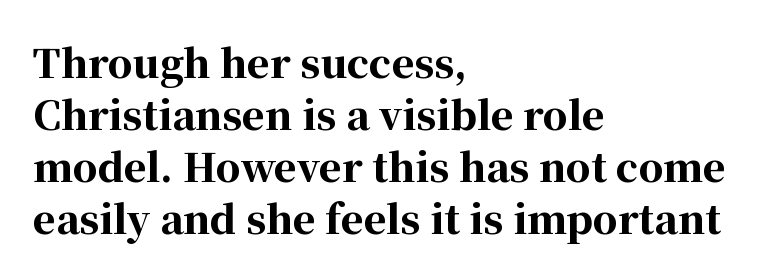
Is there any slant? The stems are plumb. The space between consecutive lines is moderate. The letters carry serifs — small finishing strokes at the ends of their stems. You could not count columns in this text — the font is proportionally spaced.
